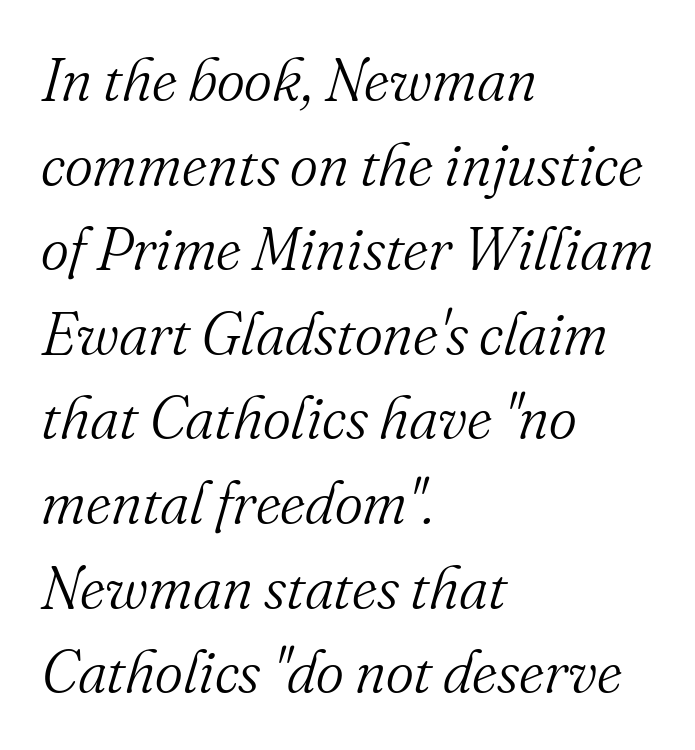
{"serif": "yes", "italic": "yes", "lean": "right", "slant_degrees": 16, "bold": "no", "weight": "light", "width": "normal", "stroke_contrast": "medium", "x_height": "small", "monospaced": "no", "underline": "no", "align": "left", "line_spacing": "normal", "line_spacing_ratio": 1.41, "letter_spacing": "normal", "letter_spacing_em": 0.0, "glyph_px": 60}
